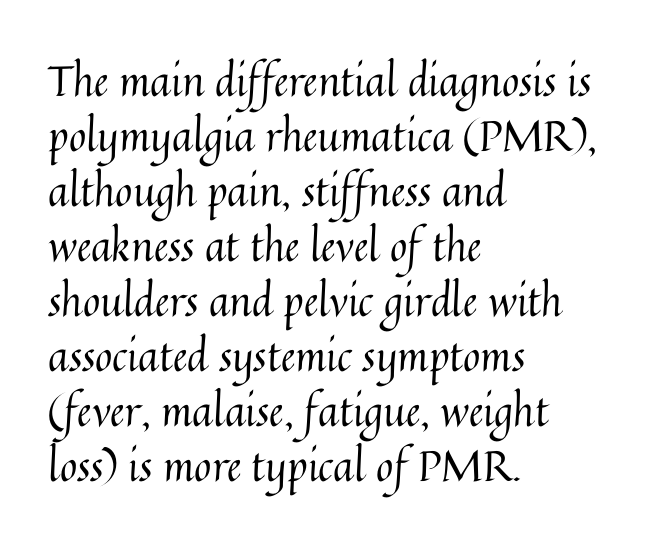
This rendering uses left alignment, leaving the right contour irregular. Regarding leading, the lines here are spaced in the standard way. The face used here is proportionally spaced, like ordinary book or web type.
